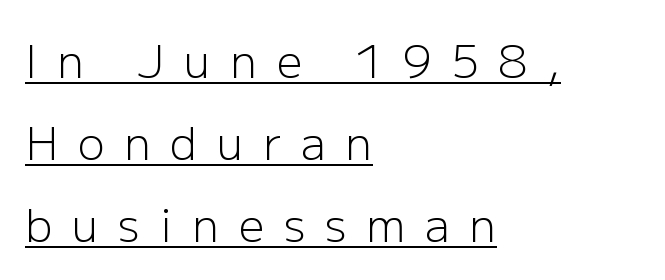
In terms of letterform style, serifs are entirely absent. Typeset ragged right — the left edge is the straight one. The rendered words wear a rule along their underside. The line texture is sparse and dotted thanks to wide tracking.
